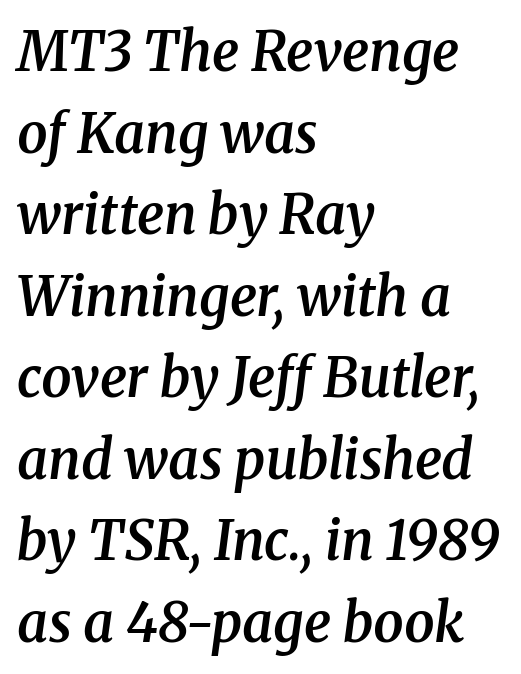
The image shows 54 px semibold serif type, italic (leaning right); set left-aligned, normal line spacing (1.51x), normal letter spacing, not underlined; medium stroke contrast and a medium x-height.
